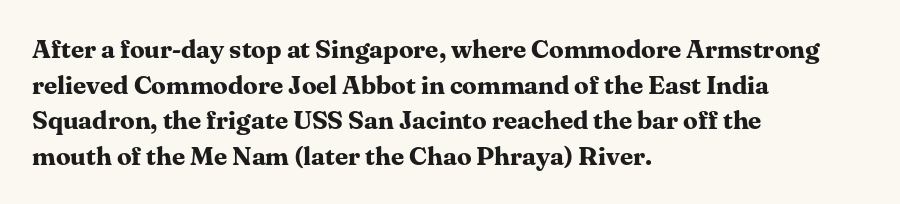
Descenders are the only things crossing below the line. Weight: bold. The tracking reads as untouched default to a designer's eye. A typesetter would mark this as roman, not italic.
